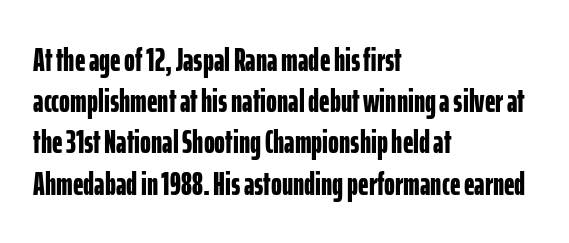
The image shows 33 px bold, condensed sans-serif type, upright; set left-aligned, normal line spacing (1.25x), normal letter spacing, not underlined; low stroke contrast and a medium x-height.
